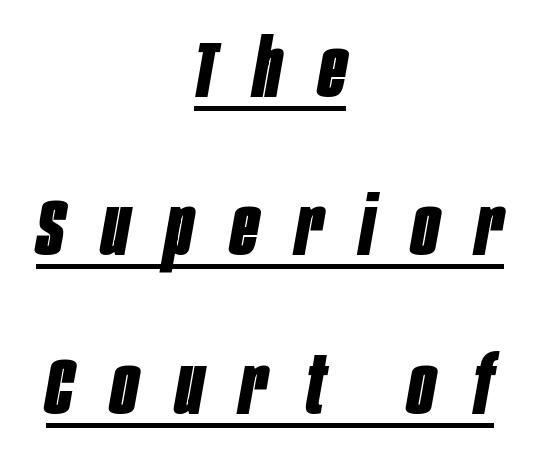
Q: Is the text bold? A: Yes.
Q: Is the text italic (slanted)? A: Yes, it leans right by about 10 degrees.
Q: Is the text underlined? A: Yes.
Q: How is the paragraph aligned? A: Centered.
Q: Is the spacing between letters normal or unusually wide? A: Unusually wide.
Q: Is the spacing between lines tight, normal or loose? A: Loose.
Q: Width (condensed, normal, or wide)? A: Condensed.
Q: Stroke contrast? A: Low.
Q: x-height? A: Large.
Q: Monospaced? A: No.
